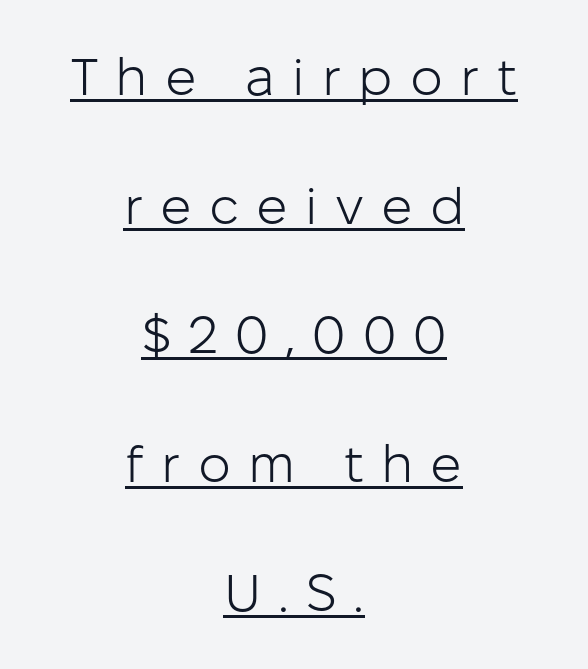
{"serif": "no", "italic": "no", "bold": "no", "weight": "light", "width": "normal", "stroke_contrast": "low", "x_height": "medium", "monospaced": "no", "underline": "yes", "align": "center", "line_spacing": "loose", "line_spacing_ratio": 2.48, "letter_spacing": "wide", "letter_spacing_em": 0.33, "glyph_px": 52}
